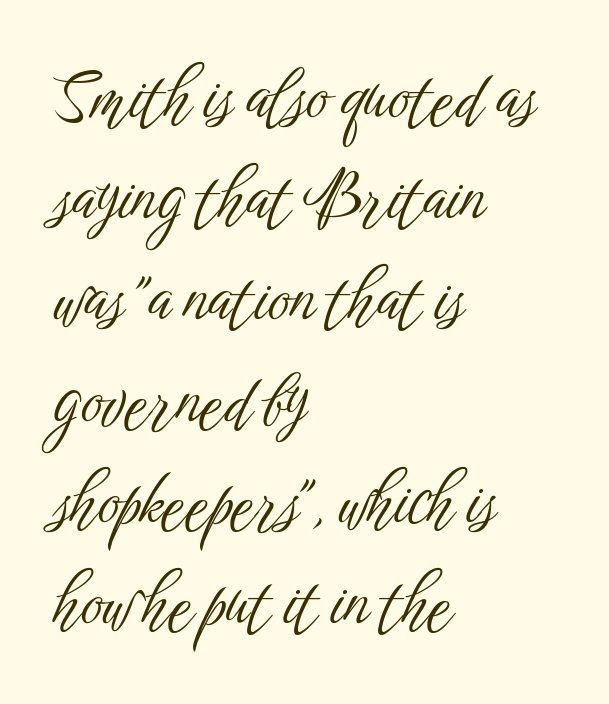
The image shows 67 px light, condensed sans-serif type; set left-aligned, normal line spacing (1.51x), normal letter spacing, not underlined; low stroke contrast and a medium x-height.
